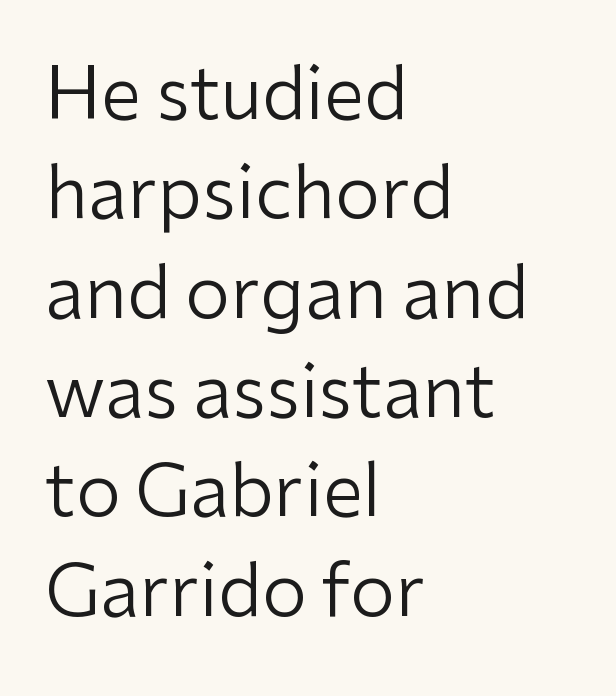
Q: Is the text bold? A: No.
Q: Is the text italic (slanted)? A: No, it is upright.
Q: Is the typeface a serif or a sans-serif typeface? A: Sans-serif.
Q: Is the text underlined? A: No.
Q: How is the paragraph aligned? A: Left-aligned.
Q: Is the spacing between letters normal or unusually wide? A: Normal.
Q: Is the spacing between lines tight, normal or loose? A: Normal.
Q: Width (condensed, normal, or wide)? A: Normal.
Q: Stroke contrast? A: Low.
Q: x-height? A: Medium.
Q: Monospaced? A: No.
